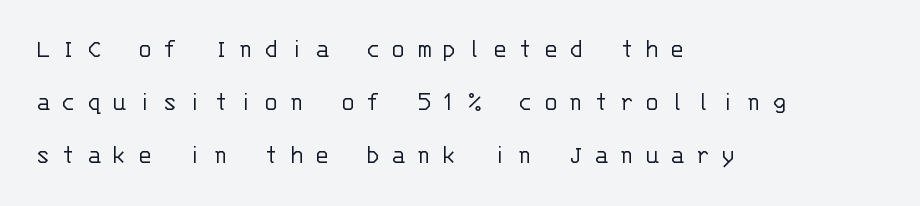
Q: Is the text bold? A: No.
Q: Is the text italic (slanted)? A: No, it is upright.
Q: Is the text underlined? A: No.
Q: How is the paragraph aligned? A: Left-aligned.
Q: Is the spacing between letters normal or unusually wide? A: Unusually wide.
Q: Is the spacing between lines tight, normal or loose? A: Loose.
